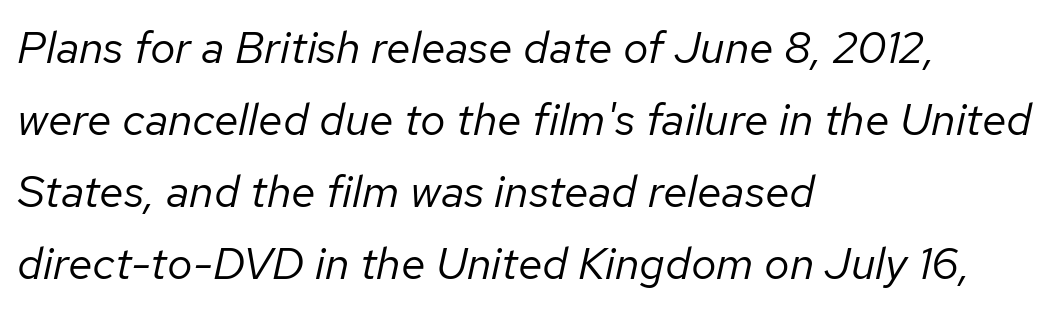
The image shows 45 px regular-weight type, italic (leaning right); set left-aligned, normal line spacing (1.6x), normal letter spacing, not underlined; low stroke contrast and a medium x-height.
